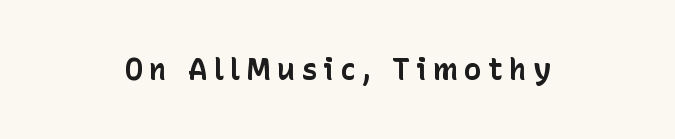
Q: Is the text bold? A: Yes.
Q: Is the text italic (slanted)? A: No, it is upright.
Q: Is the typeface a serif or a sans-serif typeface? A: Sans-serif.
Q: Is the text underlined? A: No.
Q: How is the paragraph aligned? A: Centered.
Q: Is the spacing between letters normal or unusually wide? A: Unusually wide.
Q: Width (condensed, normal, or wide)? A: Normal.
Q: Stroke contrast? A: Low.
Q: x-height? A: Medium.
Q: Monospaced? A: No.
